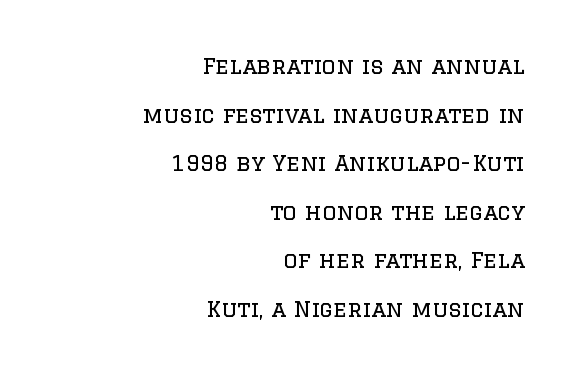
These lines stack with their right ends in a neat column. The space directly below the letters is spotless. Weight: in the light-to-regular range. Between one letter and the next there's only the usual sliver of space. These lines stand farther apart than default settings would place them.
